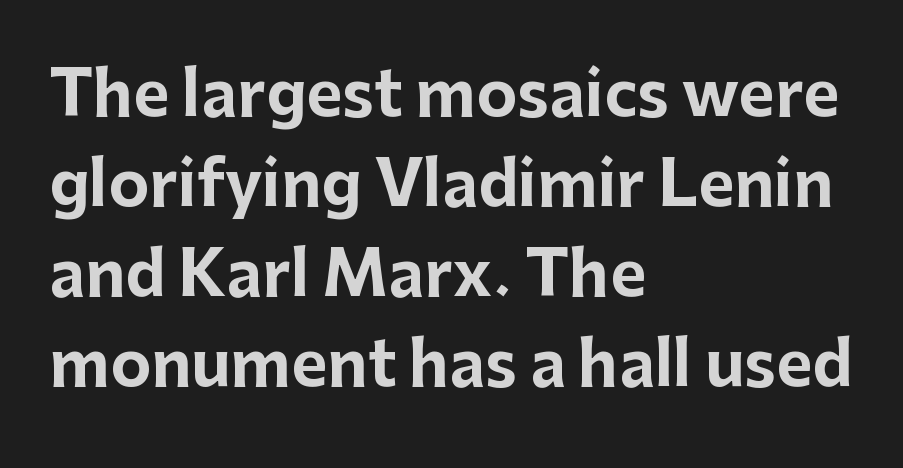
{"serif": "no", "italic": "no", "bold": "yes", "weight": "bold", "width": "normal", "stroke_contrast": "low", "x_height": "medium", "monospaced": "no", "underline": "no", "align": "left", "line_spacing": "normal", "line_spacing_ratio": 1.45, "letter_spacing": "normal", "letter_spacing_em": 0.0, "glyph_px": 62}
